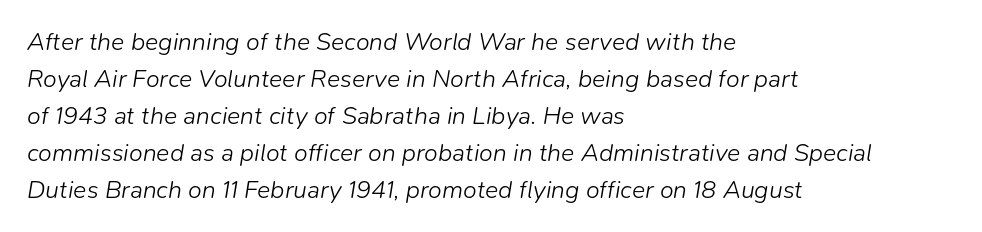
Q: Is the text bold? A: No.
Q: Is the text italic (slanted)? A: Yes, it leans right by about 9 degrees.
Q: Is the text underlined? A: No.
Q: How is the paragraph aligned? A: Left-aligned.
Q: Is the spacing between letters normal or unusually wide? A: Normal.
Q: Is the spacing between lines tight, normal or loose? A: Normal.
